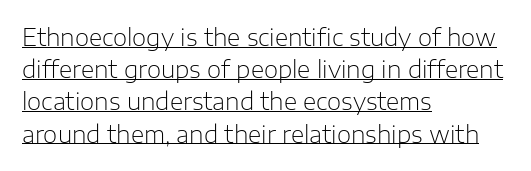
The image shows 23 px text type, upright; set left-aligned, normal line spacing (1.4x), normal letter spacing, underlined.
